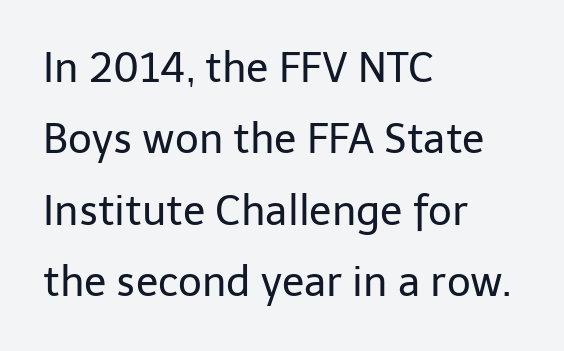
The image shows 41 px regular-weight sans-serif type, upright; set left-aligned, line spacing 1.74x, normal letter spacing, not underlined; low stroke contrast and a medium x-height.
